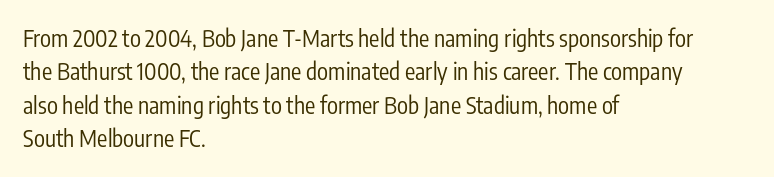
Q: Is the text bold? A: No.
Q: Is the text italic (slanted)? A: No, it is upright.
Q: Is the text underlined? A: No.
Q: How is the paragraph aligned? A: Left-aligned.
Q: Is the spacing between letters normal or unusually wide? A: Normal.
Q: Is the spacing between lines tight, normal or loose? A: Normal.
